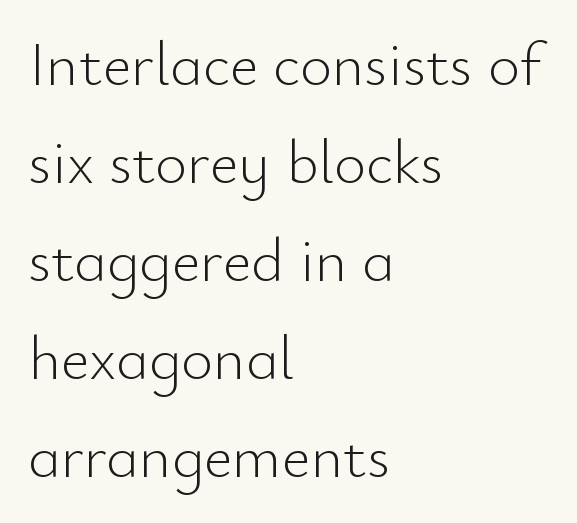
Q: Is the text bold? A: No.
Q: Is the text italic (slanted)? A: No, it is upright.
Q: Is the typeface a serif or a sans-serif typeface? A: Sans-serif.
Q: Is the text underlined? A: No.
Q: How is the paragraph aligned? A: Left-aligned.
Q: Is the spacing between letters normal or unusually wide? A: Normal.
Q: Is the spacing between lines tight, normal or loose? A: Normal.
Q: Width (condensed, normal, or wide)? A: Normal.
Q: Stroke contrast? A: Low.
Q: x-height? A: Small.
Q: Monospaced? A: No.
